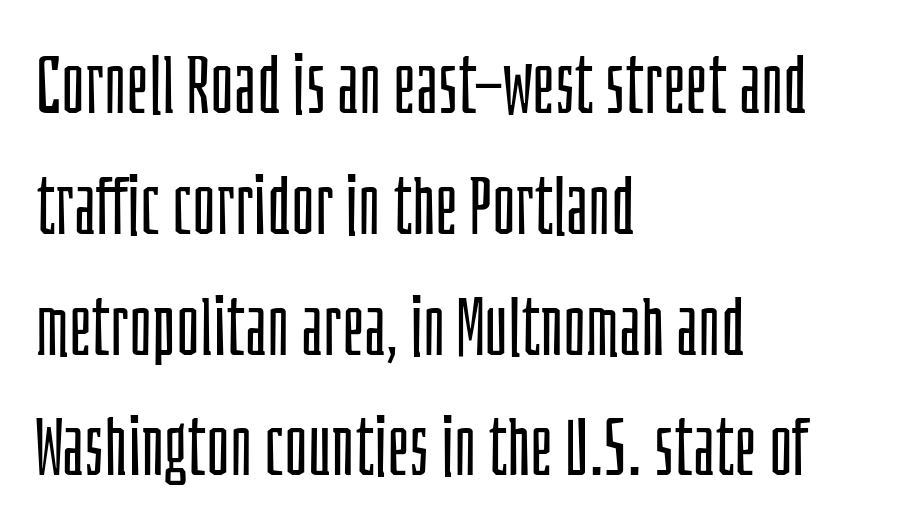
The image shows 80 px light, condensed sans-serif type, upright; set left-aligned, normal line spacing (1.51x), normal letter spacing, not underlined; low stroke contrast and a large x-height.
